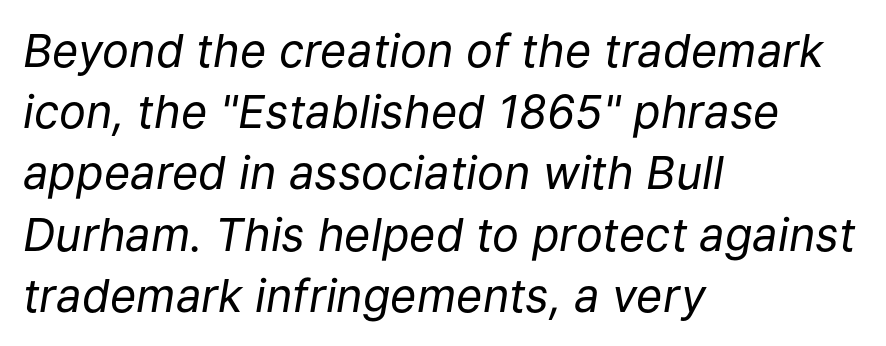
{"italic": "yes", "lean": "right", "slant_degrees": 9, "bold": "no", "weight": "regular", "width": "normal", "stroke_contrast": "low", "x_height": "medium", "monospaced": "no", "underline": "no", "align": "left", "line_spacing": "normal", "line_spacing_ratio": 1.36, "letter_spacing": "normal", "letter_spacing_em": 0.0, "glyph_px": 45}
